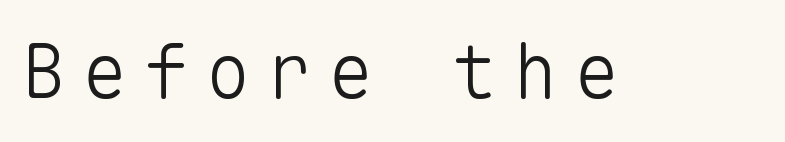
{"serif": "no", "italic": "no", "bold": "no", "weight": "light", "width": "normal", "stroke_contrast": "low", "x_height": "medium", "monospaced": "yes", "underline": "no", "letter_spacing": "wide", "letter_spacing_em": 0.22, "glyph_px": 75}
